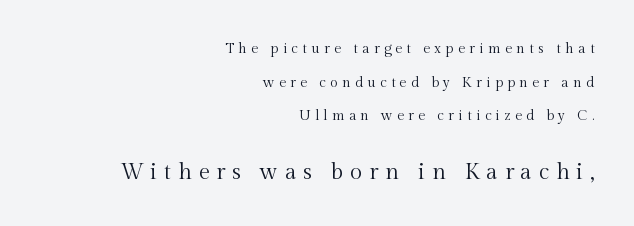
The image shows 22 px text type, upright; set right-aligned, loose line spacing (2.41x), unusually wide letter spacing (+0.31 em), not underlined; the second (bottom) block is 1.57x larger.
